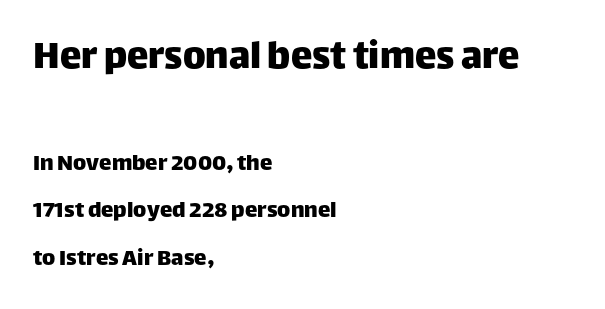
The image shows 43 px sans-serif type, upright; set left-aligned, loose line spacing (1.91x), normal letter spacing, not underlined; the first (top) block is 1.72x larger; low stroke contrast and a large x-height.
